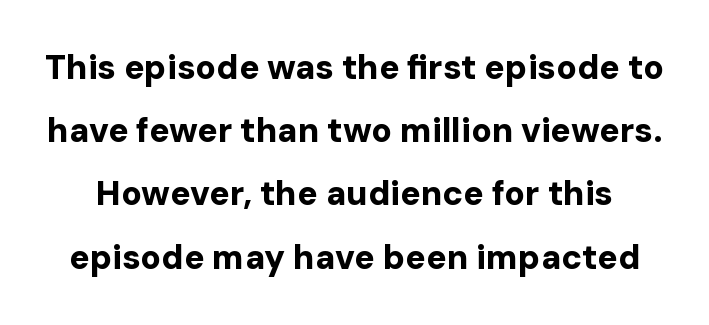
Q: Is the text bold? A: Yes.
Q: Is the text italic (slanted)? A: No, it is upright.
Q: Is the typeface a serif or a sans-serif typeface? A: Sans-serif.
Q: Is the text underlined? A: No.
Q: Is the spacing between letters normal or unusually wide? A: Normal.
Q: Width (condensed, normal, or wide)? A: Normal.
Q: Stroke contrast? A: Low.
Q: x-height? A: Medium.
Q: Monospaced? A: No.
